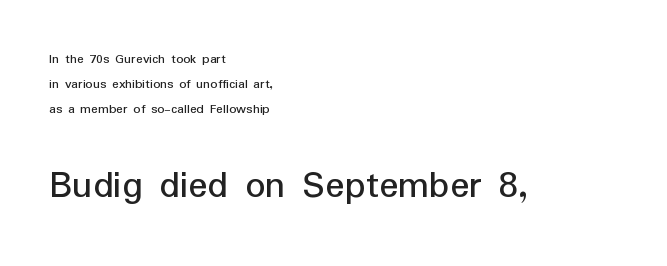
The lines in this sample share a left origin and differ only in where they stop. Tracking here is standard; glyphs follow each other at the usual distance. Each letter's strokes conclude bluntly, with no projecting serifs. Each letter keeps its own natural width here, so spacing adapts to shape.
